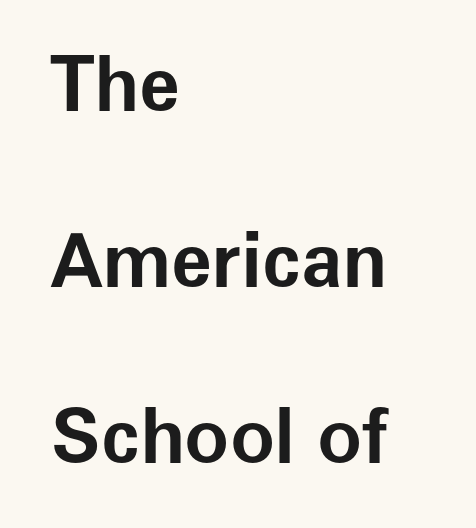
The image shows 75 px bold sans-serif type, upright; set left-aligned, loose line spacing (2.35x), normal letter spacing, not underlined; low stroke contrast and a medium x-height.
